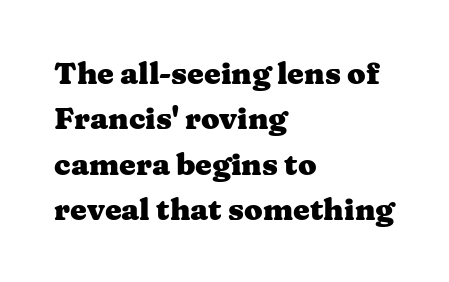
Q: Is the text bold? A: Yes.
Q: Is the text italic (slanted)? A: No, it is upright.
Q: Is the typeface a serif or a sans-serif typeface? A: Serif.
Q: Is the text underlined? A: No.
Q: How is the paragraph aligned? A: Left-aligned.
Q: Is the spacing between letters normal or unusually wide? A: Normal.
Q: Is the spacing between lines tight, normal or loose? A: Normal.
Q: Width (condensed, normal, or wide)? A: Wide.
Q: Stroke contrast? A: Medium.
Q: x-height? A: Medium.
Q: Monospaced? A: No.
